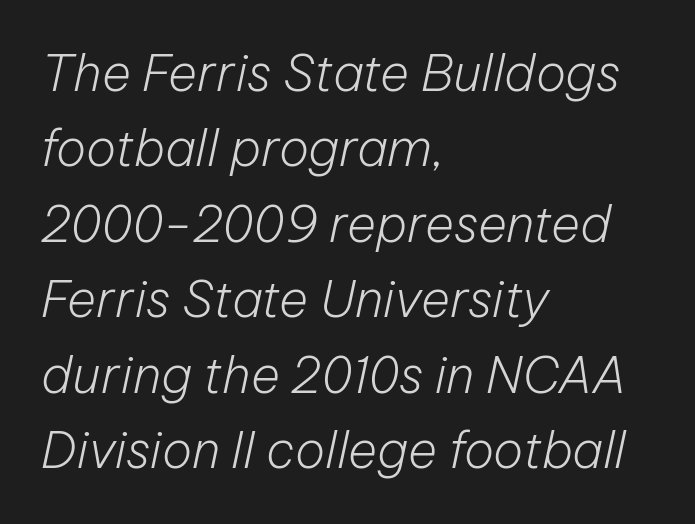
{"italic": "yes", "lean": "right", "slant_degrees": 12, "bold": "no", "weight": "light", "width": "normal", "stroke_contrast": "low", "x_height": "medium", "monospaced": "no", "underline": "no", "align": "left", "line_spacing": "normal", "line_spacing_ratio": 1.51, "letter_spacing": "normal", "letter_spacing_em": 0.0, "glyph_px": 50}
